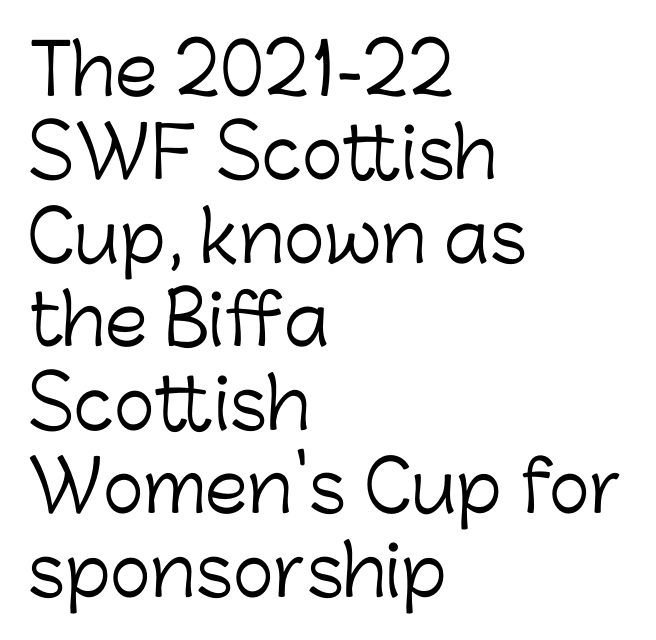
Q: Is the text bold? A: No.
Q: Is the text italic (slanted)? A: No, it is upright.
Q: Is the typeface a serif or a sans-serif typeface? A: Sans-serif.
Q: Is the text underlined? A: No.
Q: How is the paragraph aligned? A: Left-aligned.
Q: Is the spacing between letters normal or unusually wide? A: Normal.
Q: Width (condensed, normal, or wide)? A: Normal.
Q: Stroke contrast? A: Low.
Q: x-height? A: Medium.
Q: Monospaced? A: No.
